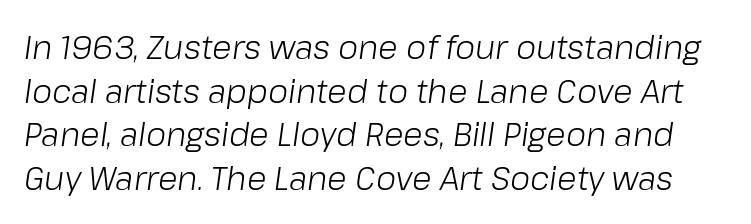
The image shows 32 px light type, italic (leaning right); set normal line spacing (1.36x), normal letter spacing, not underlined; low stroke contrast and a medium x-height.
